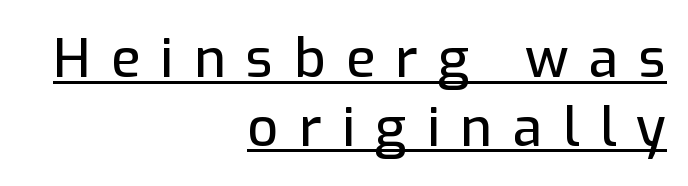
{"serif": "no", "italic": "no", "width": "normal", "stroke_contrast": "low", "x_height": "medium", "monospaced": "no", "underline": "yes", "align": "right", "line_spacing": "normal", "line_spacing_ratio": 1.27, "letter_spacing": "wide", "letter_spacing_em": 0.38, "glyph_px": 54}
